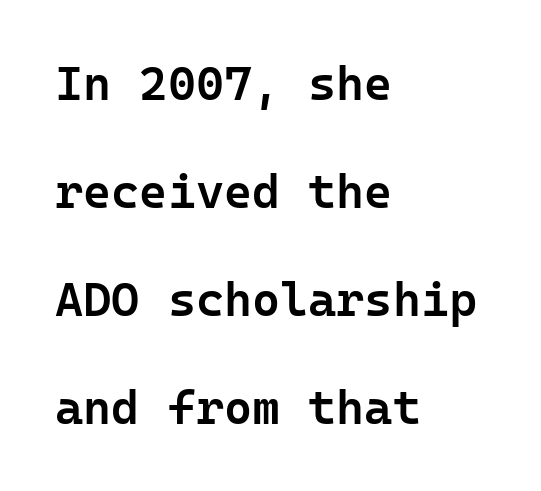
Slightly chunky letters — semibold, I'd say, not full bold. Each word holds together tightly as a unit, with standard inter-letter gaps. No word sits above an underline. Is there much room between lines? Yes — plenty of vertical air separates them. Compared with a centered layout, this one pins lines to the left instead. A typesetter would label this face a sans.
